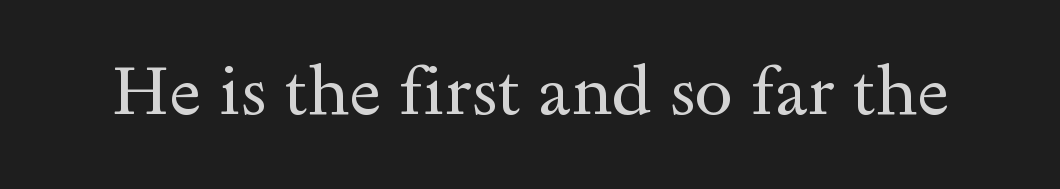
Q: Is the text bold? A: No.
Q: Is the text italic (slanted)? A: No, it is upright.
Q: Is the typeface a serif or a sans-serif typeface? A: Serif.
Q: Is the text underlined? A: No.
Q: Is the spacing between letters normal or unusually wide? A: Normal.
Q: Width (condensed, normal, or wide)? A: Wide.
Q: x-height? A: Small.
Q: Monospaced? A: No.
